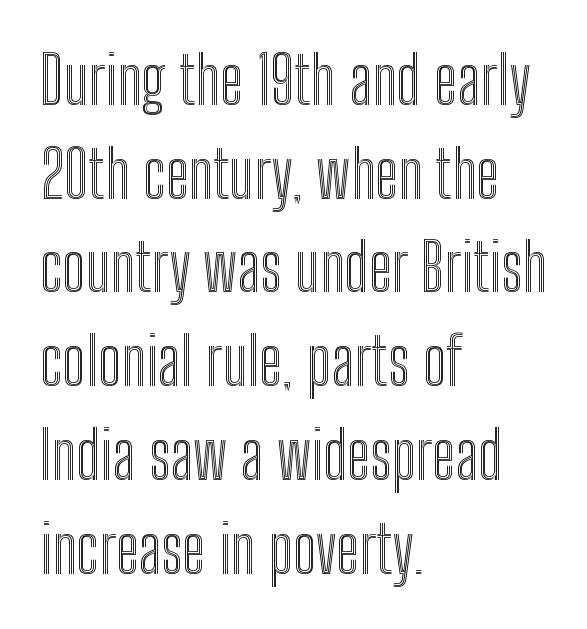
The image shows 66 px condensed type, upright; set left-aligned, normal line spacing (1.42x), normal letter spacing, not underlined; a medium x-height.
